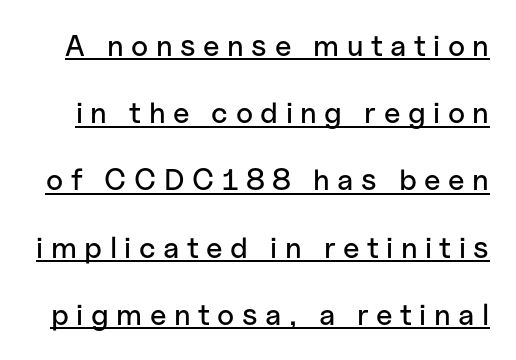
Q: Is the text italic (slanted)? A: No, it is upright.
Q: Is the typeface a serif or a sans-serif typeface? A: Sans-serif.
Q: Is the text underlined? A: Yes.
Q: Is the spacing between letters normal or unusually wide? A: Unusually wide.
Q: Is the spacing between lines tight, normal or loose? A: Loose.
Q: Width (condensed, normal, or wide)? A: Normal.
Q: Stroke contrast? A: Low.
Q: x-height? A: Medium.
Q: Monospaced? A: No.
